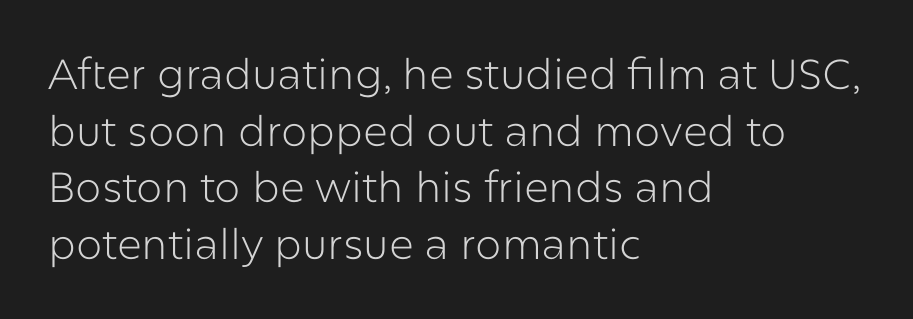
The image shows 42 px light sans-serif type, upright; set left-aligned, normal line spacing (1.35x), normal letter spacing, not underlined; low stroke contrast and a medium x-height.
